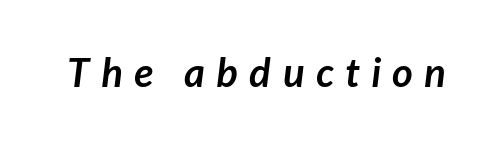
{"serif": "no", "bold": "yes", "weight": "semibold", "width": "normal", "stroke_contrast": "low", "x_height": "medium", "monospaced": "no", "underline": "no", "letter_spacing": "wide", "letter_spacing_em": 0.29, "glyph_px": 40}
